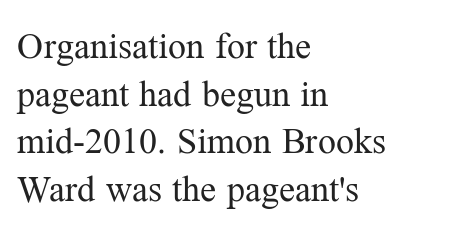
{"serif": "yes", "italic": "no", "bold": "no", "weight": "regular", "width": "normal", "stroke_contrast": "medium", "x_height": "medium", "monospaced": "no", "underline": "no", "align": "left", "line_spacing": "normal", "line_spacing_ratio": 1.32, "letter_spacing": "normal", "letter_spacing_em": 0.0, "glyph_px": 36}
